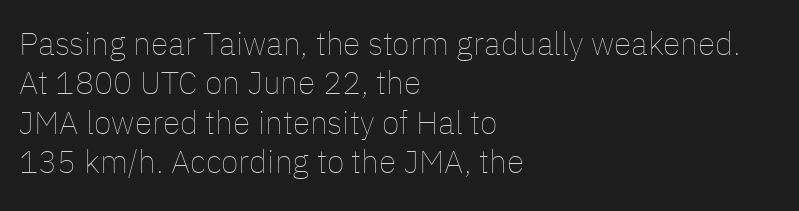
The image shows 32 px thin type, upright; set left-aligned, line spacing 1.23x, normal letter spacing, not underlined; low stroke contrast and a medium x-height.
